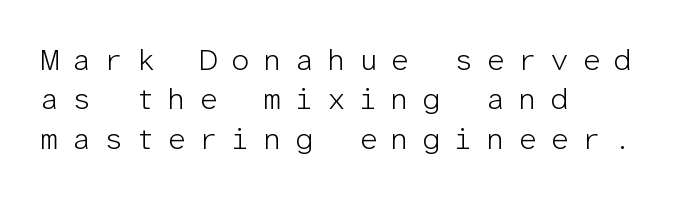
{"serif": "no", "italic": "no", "bold": "no", "weight": "light", "width": "normal", "stroke_contrast": "low", "x_height": "medium", "monospaced": "yes", "underline": "no", "align": "left", "line_spacing": "normal", "line_spacing_ratio": 1.31, "letter_spacing": "wide", "letter_spacing_em": 0.43, "glyph_px": 30}
